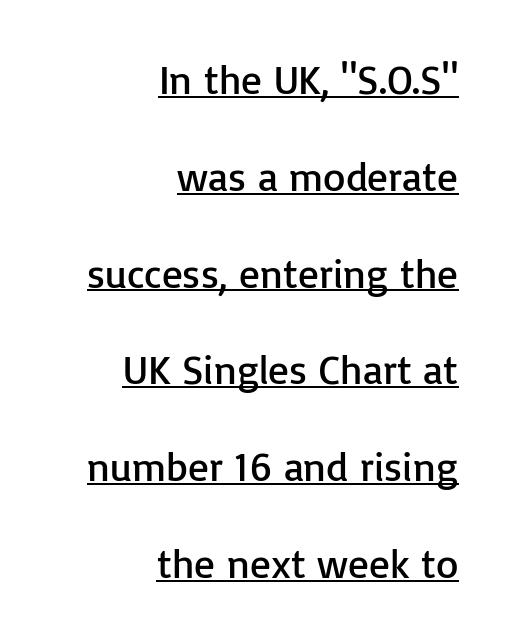
{"serif": "no", "italic": "no", "bold": "no", "weight": "regular", "width": "normal", "stroke_contrast": "low", "x_height": "medium", "monospaced": "no", "underline": "yes", "align": "right", "line_spacing": "loose", "line_spacing_ratio": 2.36, "letter_spacing": "normal", "letter_spacing_em": 0.0, "glyph_px": 41}
